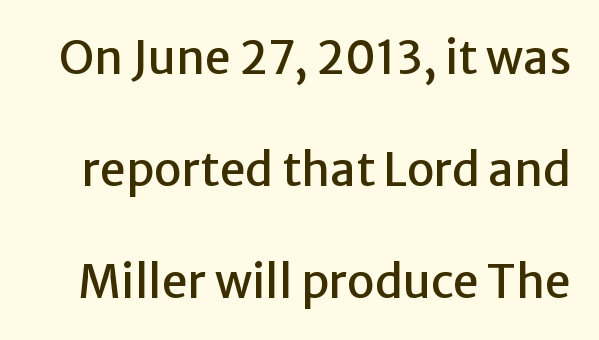
Note the varied advance widths — an 'i' is clearly narrower than an 'm'. These lines keep a tight, regular rhythm from letter to letter. The words here are not underlined. A typesetter would call this leading open, well beyond the default. Look at the bottom of the vertical strokes: they stop flat, with no serifs.
